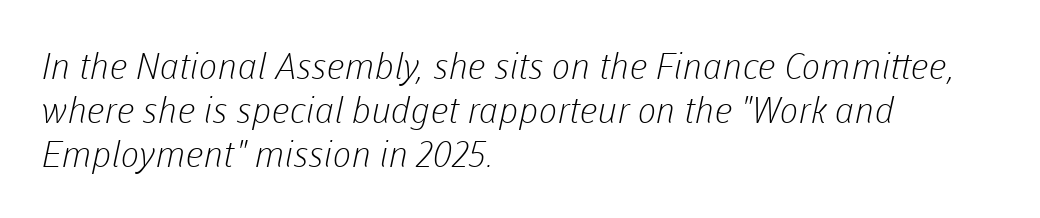
Observe the ordinary spacing: letters are neighbours, not strangers. A typesetter would label this face a sans. Varying glyph widths throughout — classic text-font behaviour. Teacher's note: observe the even left margin — that is flush-left alignment.
